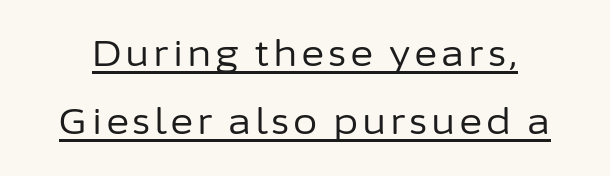
The image shows 35 px regular-weight sans-serif type, upright; set loose line spacing (1.95x), underlined; low stroke contrast and a medium x-height.
